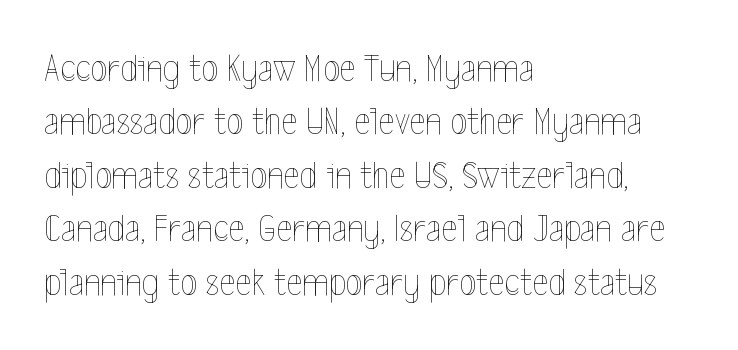
Stems here are at most as thick as an everyday book face. Alignment: flush left. Does the lettering tilt? It doesn't — this is upright. Reading down the column, the eye jumps a familiar distance to each next line. Spacing verdict: proportional, widths tailored to each character.
